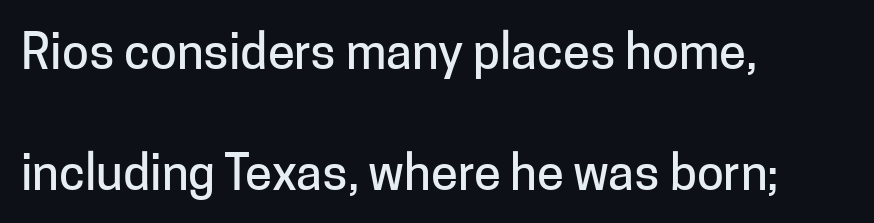
The letters stand straight up with perfectly vertical stems. The letters advance in unequal steps, a hallmark of proportional type. Honestly, the rows look like they've been pulled way apart. The glyphs are unaccompanied by any horizontal stroke below them. Each line starts at the same left margin while the right side varies.
